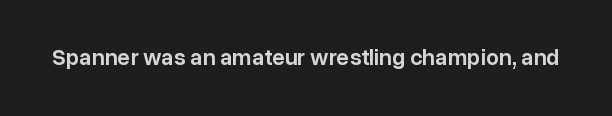
No extra tracking has been applied to these lines. The area under the type is left untouched. Weight: semibold (demi). If you drew a line through each stem, it would be perfectly vertical.
